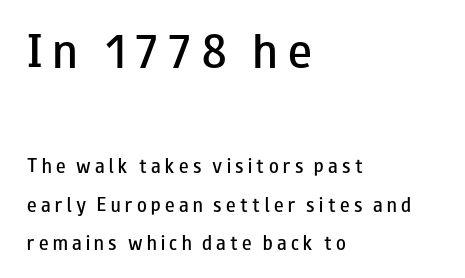
The image shows 40 px semibold, wide sans-serif type, upright; set left-aligned, loose line spacing (2.42x), unusually wide letter spacing (+0.27 em), not underlined; the first (top) block is 2.5x larger; low stroke contrast and a small x-height.
